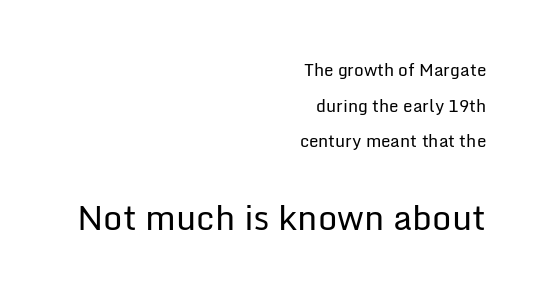
{"serif": "no", "italic": "no", "bold": "no", "weight": "regular", "width": "normal", "stroke_contrast": "low", "x_height": "medium", "monospaced": "no", "underline": "no", "align": "right", "line_spacing": "loose", "line_spacing_ratio": 2.09, "letter_spacing": "normal", "letter_spacing_em": 0.0, "larger_block": "second", "size_ratio": 2.0, "glyph_px": 34}
